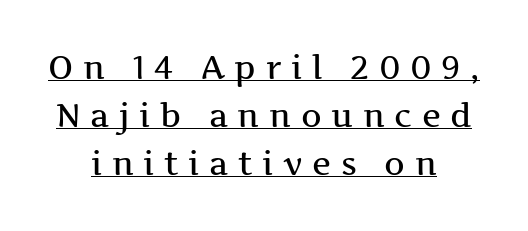
A rule runs beneath these lines of type. Line starts and ends both wander, symmetrically. Is there much room between lines? A standard amount, neither cramped nor airy. Observe the serifs anchoring each vertical stroke in this sample.
